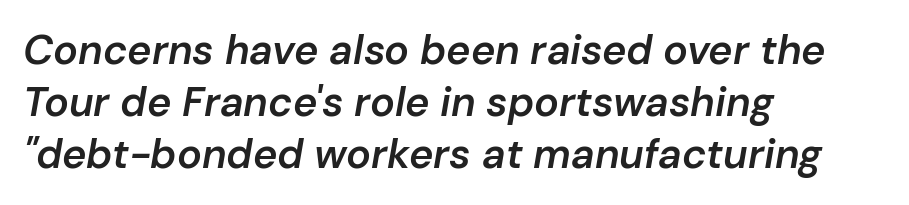
{"italic": "yes", "lean": "right", "slant_degrees": 10, "bold": "semi", "weight": "semibold", "width": "normal", "stroke_contrast": "low", "x_height": "medium", "monospaced": "no", "underline": "no", "align": "left", "line_spacing": "normal", "line_spacing_ratio": 1.27, "letter_spacing": "normal", "letter_spacing_em": 0.0, "glyph_px": 41}
